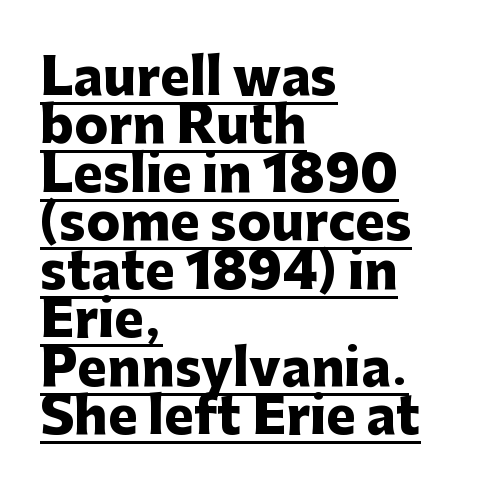
{"serif": "no", "italic": "no", "bold": "yes", "weight": "heavy", "width": "normal", "stroke_contrast": "low", "x_height": "medium", "monospaced": "no", "underline": "yes", "align": "left", "line_spacing": "tight", "line_spacing_ratio": 0.97, "letter_spacing": "normal", "letter_spacing_em": 0.0, "glyph_px": 50}
